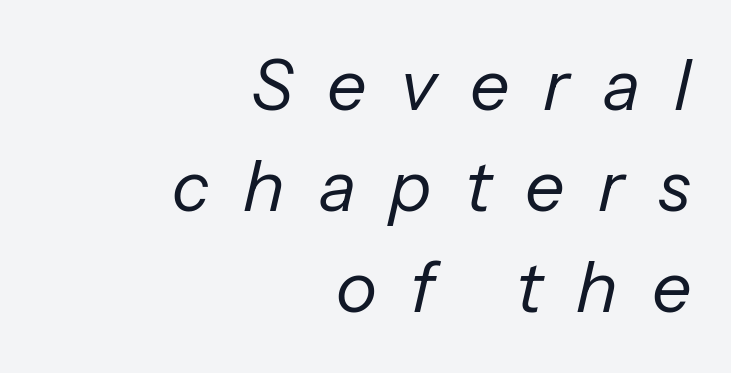
{"italic": "yes", "lean": "right", "slant_degrees": 13, "bold": "no", "weight": "regular", "width": "normal", "stroke_contrast": "low", "x_height": "medium", "monospaced": "no", "underline": "no", "align": "right", "line_spacing": "normal", "line_spacing_ratio": 1.44, "letter_spacing": "wide", "letter_spacing_em": 0.48, "glyph_px": 70}
